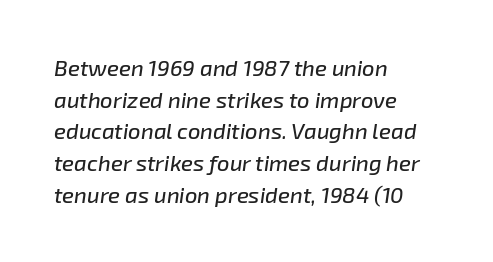
Q: Is the text italic (slanted)? A: Yes, it leans right by about 8 degrees.
Q: Is the text underlined? A: No.
Q: How is the paragraph aligned? A: Left-aligned.
Q: Is the spacing between letters normal or unusually wide? A: Normal.
Q: Is the spacing between lines tight, normal or loose? A: Normal.
